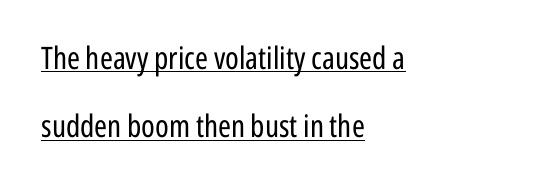
Q: Is the text bold? A: No.
Q: Is the text italic (slanted)? A: No, it is upright.
Q: Is the typeface a serif or a sans-serif typeface? A: Sans-serif.
Q: Is the text underlined? A: Yes.
Q: How is the paragraph aligned? A: Left-aligned.
Q: Is the spacing between letters normal or unusually wide? A: Normal.
Q: Is the spacing between lines tight, normal or loose? A: Loose.
Q: Width (condensed, normal, or wide)? A: Condensed.
Q: Stroke contrast? A: Low.
Q: x-height? A: Medium.
Q: Monospaced? A: No.
